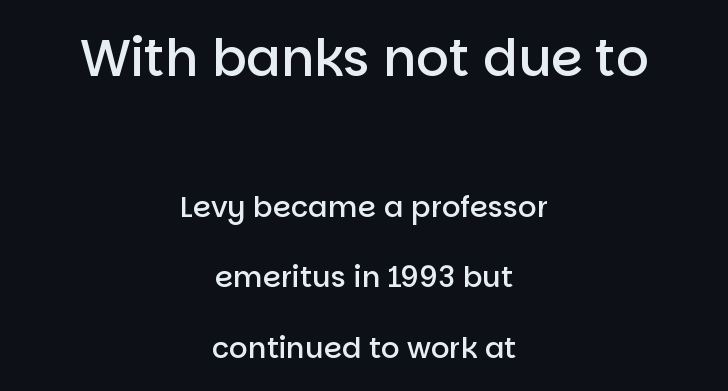
Q: Is the text bold? A: Semi-bold.
Q: Is the text italic (slanted)? A: No, it is upright.
Q: Is the typeface a serif or a sans-serif typeface? A: Sans-serif.
Q: Is the text underlined? A: No.
Q: How is the paragraph aligned? A: Centered.
Q: Is the spacing between letters normal or unusually wide? A: Normal.
Q: Is the spacing between lines tight, normal or loose? A: Loose.
Q: Which block of text is set in a larger size, the first (top) or the second (bottom)? A: The first (top) one.
Q: Width (condensed, normal, or wide)? A: Normal.
Q: Stroke contrast? A: Low.
Q: x-height? A: Large.
Q: Monospaced? A: No.
